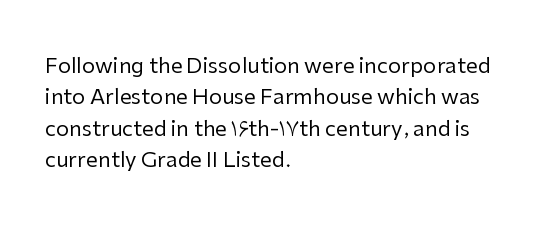
The image shows 21 px text type, upright; set left-aligned, normal line spacing (1.5x), normal letter spacing, not underlined.
